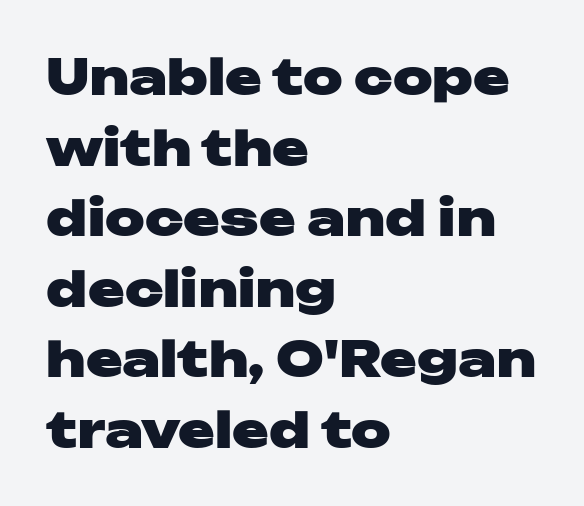
The image shows 49 px heavy, wide sans-serif type, upright; set left-aligned, normal line spacing (1.44x), normal letter spacing, not underlined; low stroke contrast and a medium x-height.
